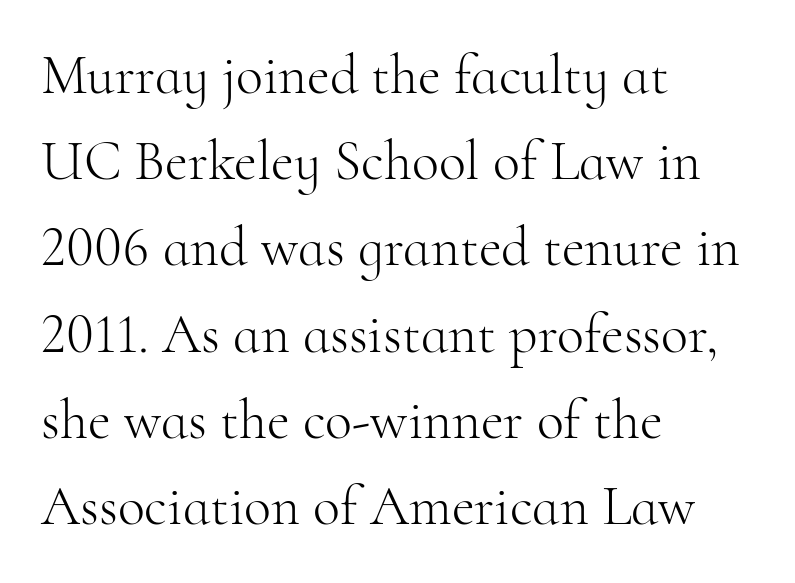
{"serif": "yes", "italic": "no", "bold": "no", "weight": "light", "width": "normal", "stroke_contrast": "high", "x_height": "small", "monospaced": "no", "underline": "no", "align": "left", "line_spacing": "normal", "line_spacing_ratio": 1.54, "letter_spacing": "normal", "letter_spacing_em": 0.0, "glyph_px": 56}
